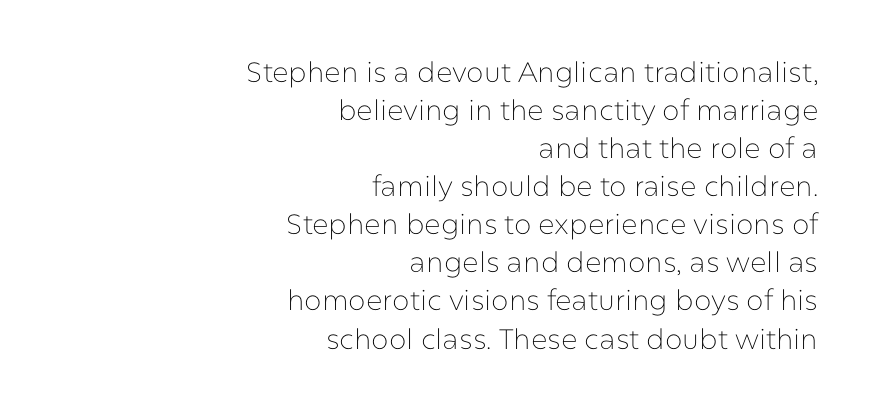
Q: Is the text bold? A: No.
Q: Is the text italic (slanted)? A: No, it is upright.
Q: Is the typeface a serif or a sans-serif typeface? A: Sans-serif.
Q: Is the text underlined? A: No.
Q: How is the paragraph aligned? A: Right-aligned.
Q: Is the spacing between letters normal or unusually wide? A: Normal.
Q: Is the spacing between lines tight, normal or loose? A: Normal.
Q: Width (condensed, normal, or wide)? A: Normal.
Q: Stroke contrast? A: Low.
Q: x-height? A: Medium.
Q: Monospaced? A: No.
